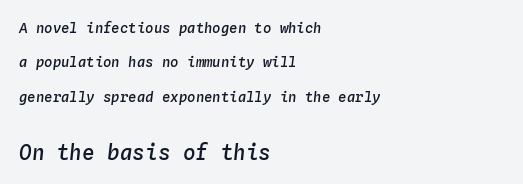
Q: Is the text bold? A: Semi-bold.
Q: Is the text italic (slanted)? A: Yes, it leans right by about 4 degrees.
Q: Is the text underlined? A: No.
Q: How is the paragraph aligned? A: Left-aligned.
Q: Is the spacing between letters normal or unusually wide? A: Normal.
Q: Is the spacing between lines tight, normal or loose? A: Loose.
Q: Which block of text is set in a larger size, the first (top) or the second (bottom)? A: The second (bottom) one.
